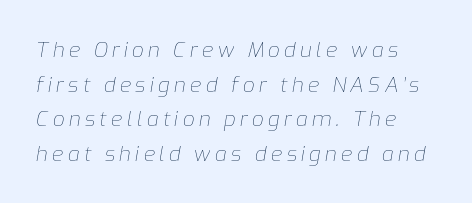
{"italic": "yes", "lean": "right", "slant_degrees": 9, "bold": "no", "underline": "no", "align": "left", "line_spacing": "normal", "line_spacing_ratio": 1.65, "letter_spacing": "wide", "letter_spacing_em": 0.2, "glyph_px": 21}
